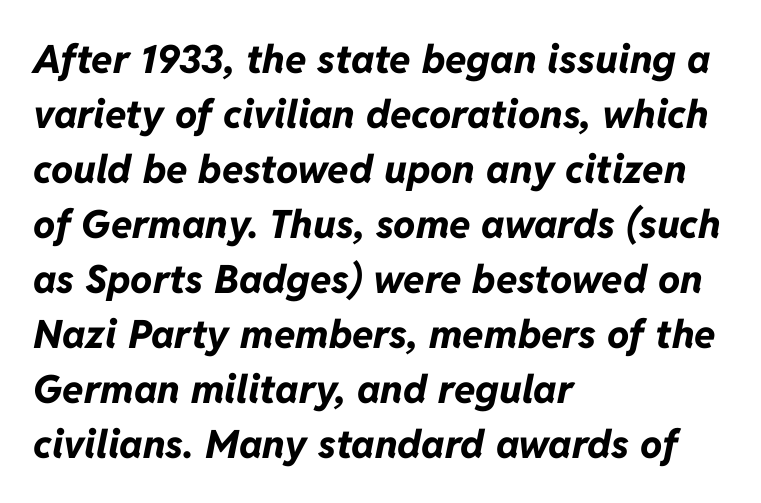
Q: Is the text bold? A: Yes.
Q: Is the text italic (slanted)? A: Yes, it leans right by about 11 degrees.
Q: Is the text underlined? A: No.
Q: How is the paragraph aligned? A: Left-aligned.
Q: Is the spacing between letters normal or unusually wide? A: Normal.
Q: Is the spacing between lines tight, normal or loose? A: Normal.
Q: Width (condensed, normal, or wide)? A: Normal.
Q: Stroke contrast? A: Low.
Q: x-height? A: Medium.
Q: Monospaced? A: No.
